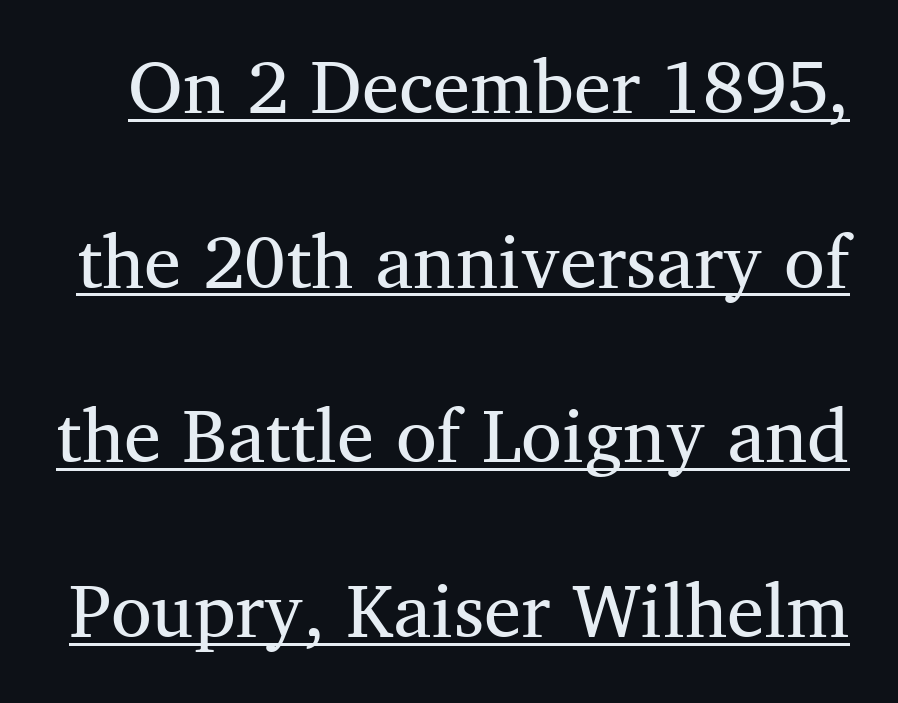
The image shows 74 px regular-weight serif type, upright; set loose line spacing (2.36x), normal letter spacing, underlined; medium stroke contrast and a medium x-height.
